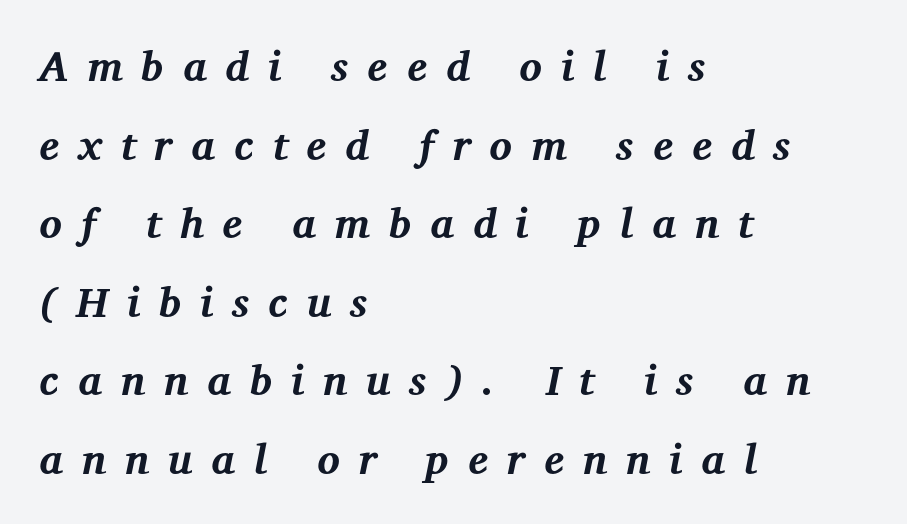
Q: Is the text bold? A: Yes.
Q: Is the text italic (slanted)? A: Yes, it leans right by about 12 degrees.
Q: Is the typeface a serif or a sans-serif typeface? A: Serif.
Q: Is the text underlined? A: No.
Q: How is the paragraph aligned? A: Left-aligned.
Q: Is the spacing between letters normal or unusually wide? A: Unusually wide.
Q: Width (condensed, normal, or wide)? A: Normal.
Q: Stroke contrast? A: Medium.
Q: x-height? A: Medium.
Q: Monospaced? A: No.
